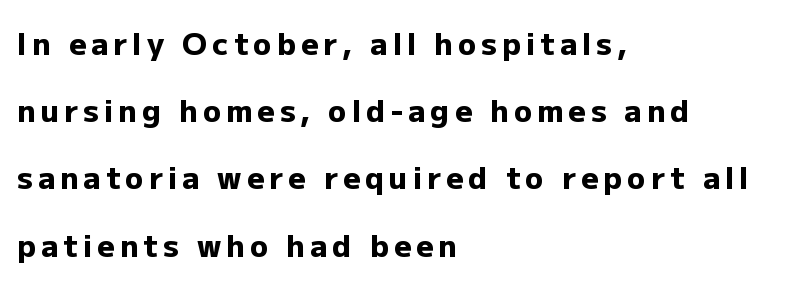
The image shows 30 px heavy sans-serif type, upright; set left-aligned, loose line spacing (2.24x), not underlined; low stroke contrast and a medium x-height.
